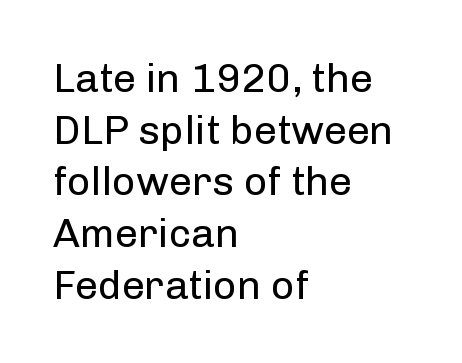
{"serif": "no", "italic": "no", "bold": "no", "weight": "regular", "width": "normal", "stroke_contrast": "low", "x_height": "medium", "monospaced": "no", "underline": "no", "align": "left", "line_spacing": "normal", "line_spacing_ratio": 1.26, "letter_spacing": "normal", "letter_spacing_em": 0.0, "glyph_px": 41}
